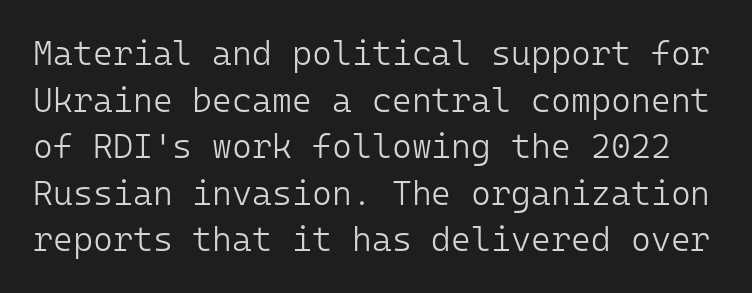
These lines are composed in type without serifs. Underlining? Definitely not there. Nothing unusual about the tracking: characters are spaced as the font intends. Vertically, the passage feels balanced, rows spaced as you'd expect.
